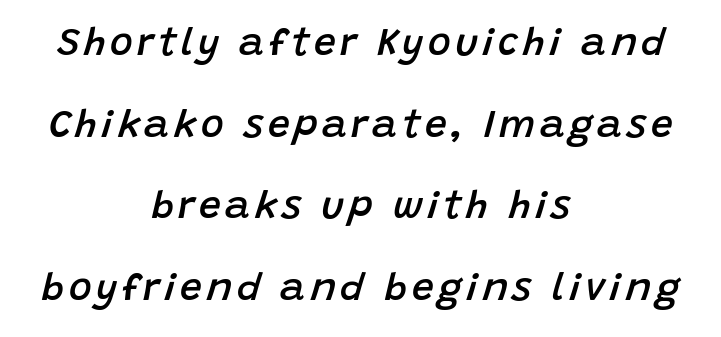
The letters are slanted; this is an italic face. Compared with an ordinary text face, these strokes are moderately heavier — a semibold. Think of a printed novel: that variable character pitch is what you see here. Glance below the letters and you will spot only blank space. The lines are quadded center. Line spacing here is loose.
